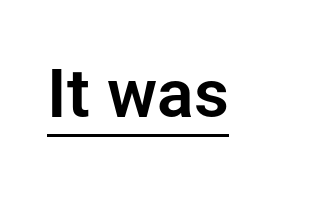
{"serif": "no", "italic": "no", "width": "normal", "stroke_contrast": "low", "x_height": "medium", "monospaced": "no", "underline": "yes", "letter_spacing": "normal", "letter_spacing_em": 0.0, "glyph_px": 68}
